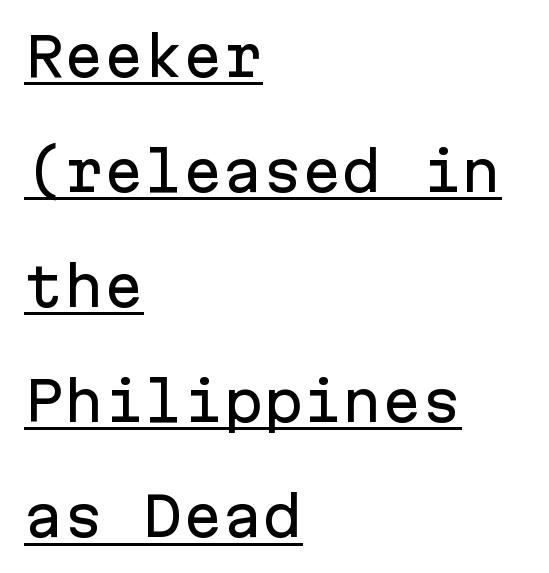
{"serif": "no", "italic": "no", "width": "normal", "stroke_contrast": "low", "x_height": "medium", "monospaced": "yes", "underline": "yes", "align": "left", "line_spacing": "loose", "line_spacing_ratio": 2.17, "letter_spacing": "normal", "letter_spacing_em": 0.0, "glyph_px": 53}
